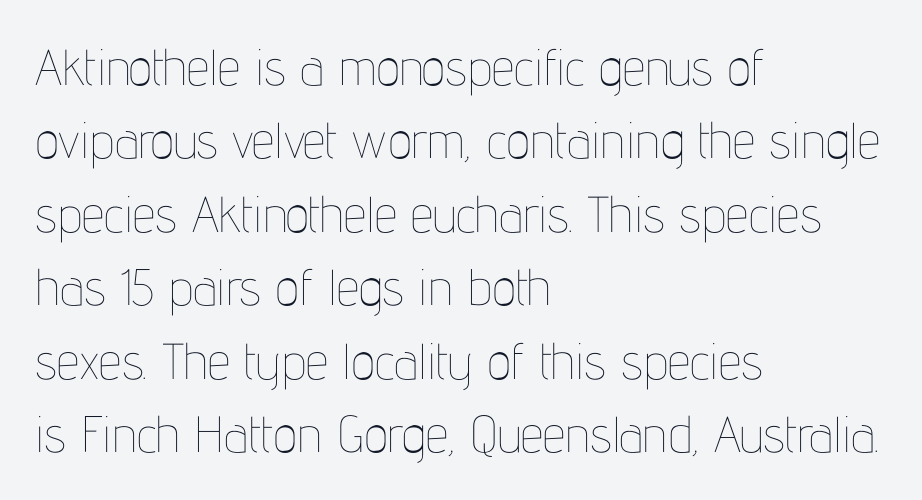
{"italic": "no", "bold": "no", "weight": "thin", "width": "condensed", "stroke_contrast": "low", "x_height": "medium", "monospaced": "no", "underline": "no", "align": "left", "line_spacing": "normal", "line_spacing_ratio": 1.44, "letter_spacing": "normal", "letter_spacing_em": 0.0, "glyph_px": 51}
